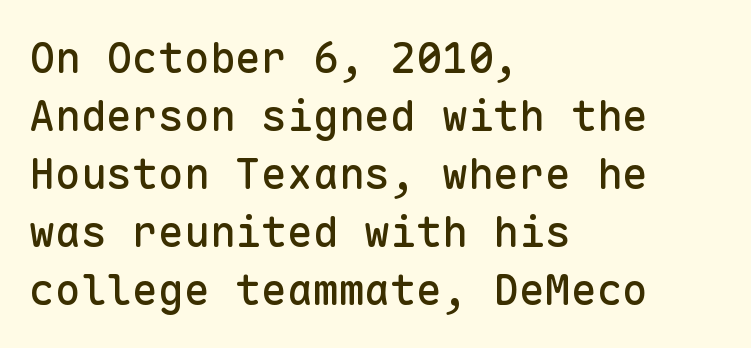
The area under the type is left untouched. You could count columns in this text — the font is strictly monospaced. This block has exactly the height ordinary leading produces. The lettering stays uniformly vertical, giving the passage a roman look. Nobody touched the tracking dial on this one. Every row of glyphs begins at an identical x-position on the left.
